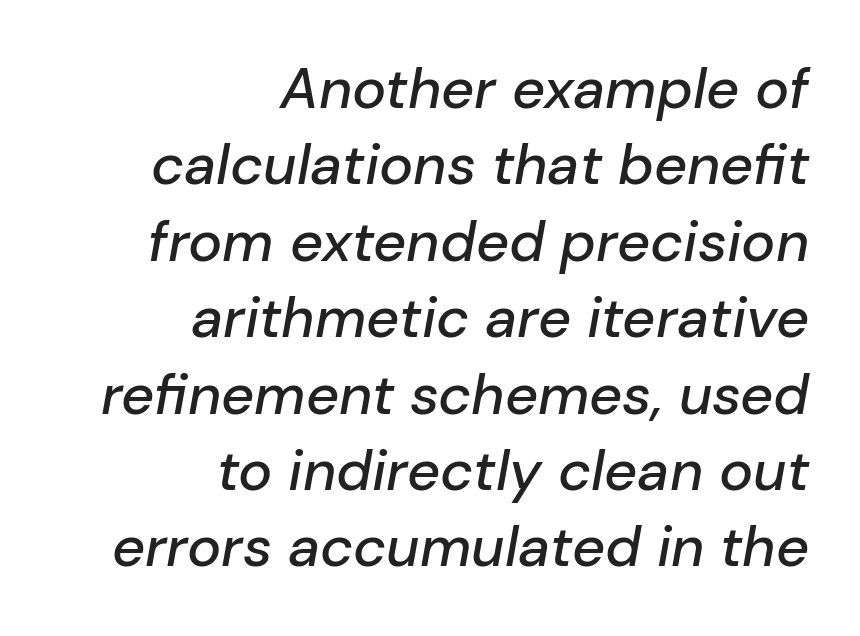
Q: Is the text italic (slanted)? A: Yes, it leans right by about 10 degrees.
Q: Is the text underlined? A: No.
Q: How is the paragraph aligned? A: Right-aligned.
Q: Is the spacing between letters normal or unusually wide? A: Normal.
Q: Is the spacing between lines tight, normal or loose? A: Normal.
Q: Width (condensed, normal, or wide)? A: Normal.
Q: Stroke contrast? A: Low.
Q: x-height? A: Medium.
Q: Monospaced? A: No.
